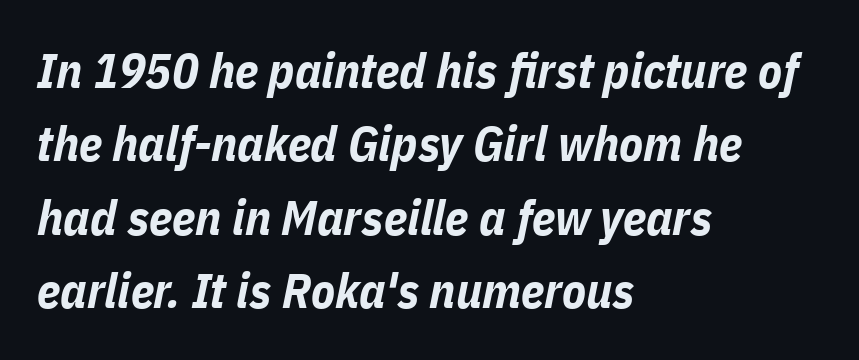
Regular leading. Every row of glyphs begins at an identical x-position on the left. Nobody drew a line under any word here. Does extra space separate the letters? No, they use regular spacing. A typesetter would call this proportional, since set widths differ per character.
